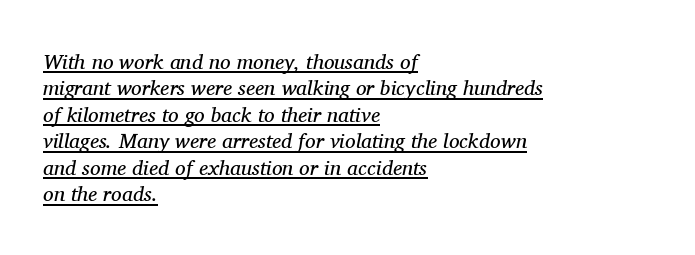
{"italic": "yes", "lean": "right", "slant_degrees": 11, "bold": "no", "underline": "yes", "align": "left", "line_spacing": "normal", "line_spacing_ratio": 1.26, "letter_spacing": "normal", "letter_spacing_em": 0.0, "glyph_px": 21}
